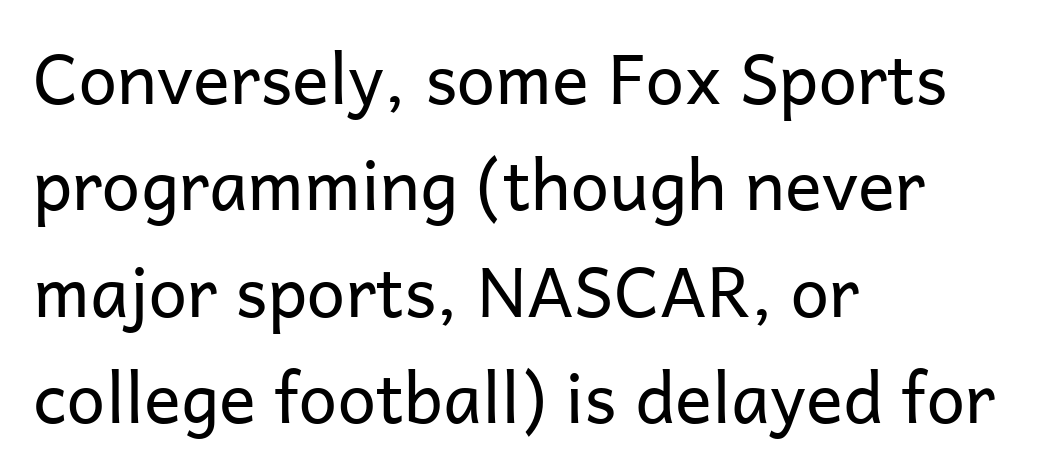
The image shows 69 px regular-weight sans-serif type, upright; set left-aligned, normal line spacing (1.54x), normal letter spacing, not underlined; low stroke contrast and a medium x-height.
